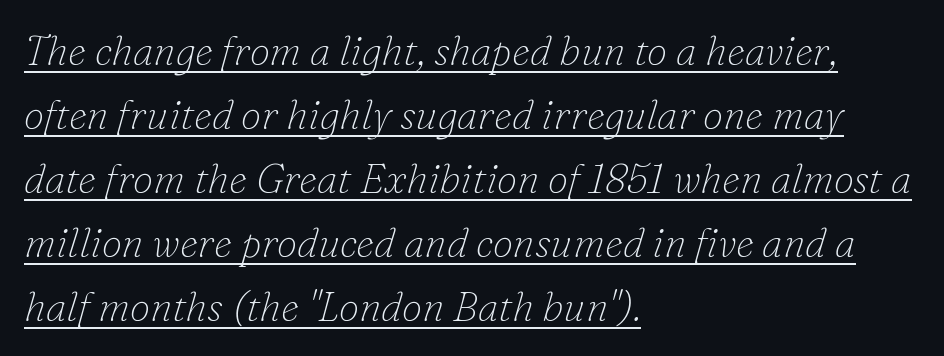
Is the type slanted? Yes — the strokes lean at a clear angle. The typesetting does not lean heavy: it is not bold. Underlined type. Horizontally, the lines are justified to the leading edge only. Default kerning and tracking; the words read as compact shapes. This is serif lettering, the kind often seen in printed books.
